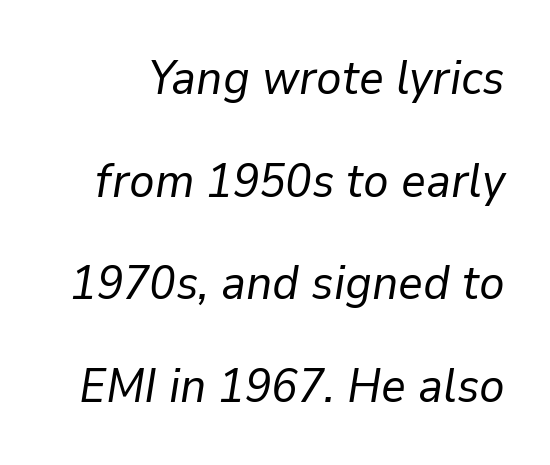
Q: Is the text bold? A: No.
Q: Is the text italic (slanted)? A: Yes, it leans right by about 9 degrees.
Q: Is the text underlined? A: No.
Q: Is the spacing between letters normal or unusually wide? A: Normal.
Q: Is the spacing between lines tight, normal or loose? A: Loose.
Q: Width (condensed, normal, or wide)? A: Normal.
Q: Stroke contrast? A: Low.
Q: x-height? A: Medium.
Q: Monospaced? A: No.
